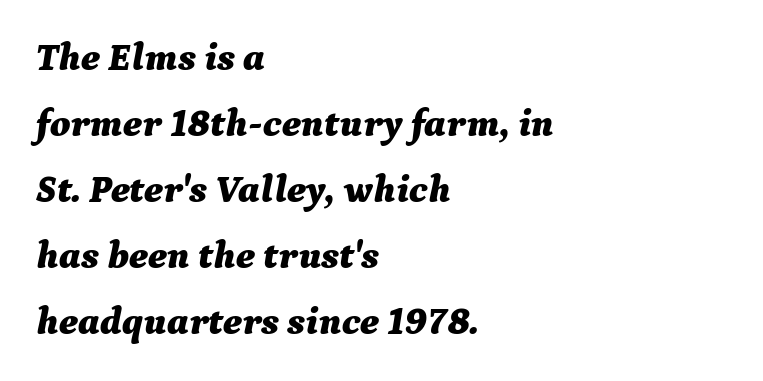
Q: Is the text bold? A: Yes.
Q: Is the text italic (slanted)? A: Yes, it leans right by about 9 degrees.
Q: Is the text underlined? A: No.
Q: How is the paragraph aligned? A: Left-aligned.
Q: Is the spacing between letters normal or unusually wide? A: Normal.
Q: Is the spacing between lines tight, normal or loose? A: Normal.
Q: Width (condensed, normal, or wide)? A: Normal.
Q: Stroke contrast? A: Medium.
Q: x-height? A: Medium.
Q: Monospaced? A: No.
